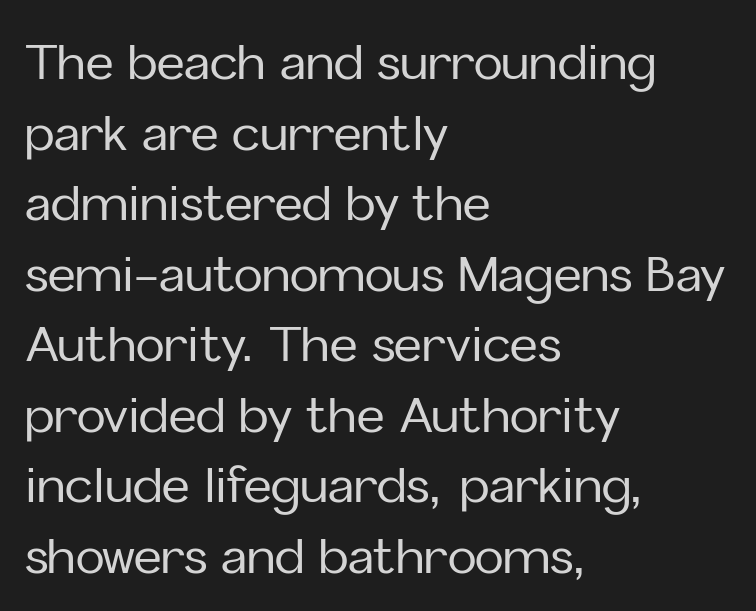
The specimen omits any rule beneath the text block's lines. Visually the block forms a straight wall on the left and a jagged coastline on the right. Do the letters lean? They stand straight. The gaps between neighbouring characters are ordinary and unremarkable. These lines are rendered in a variable-pitch font. Compared with typical paragraphs, the rows here are spaced about the same.
